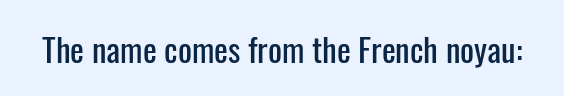
The image shows 33 px condensed sans-serif type, upright; set normal letter spacing, not underlined; low stroke contrast and a medium x-height.
